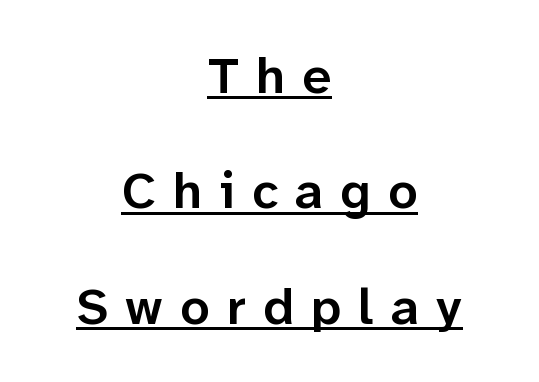
The image shows 52 px semibold sans-serif type, upright; set centered, loose line spacing (2.22x), unusually wide letter spacing (+0.33 em), underlined; low stroke contrast and a medium x-height.
